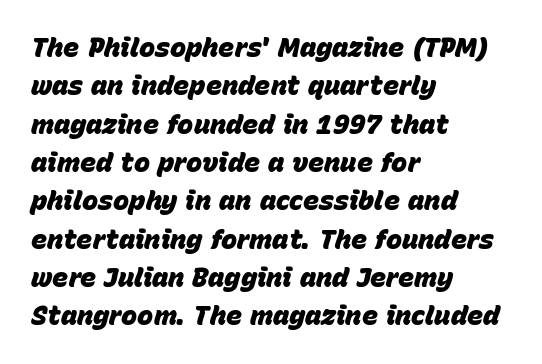
Lines of text with bare space underneath. The letterforms sit shoulder to shoulder at normal distance. Evenly set lines give the paragraph a standard silhouette. An italicized treatment has been applied to the whole sample. Horizontally, the lines are justified to the leading edge only.
